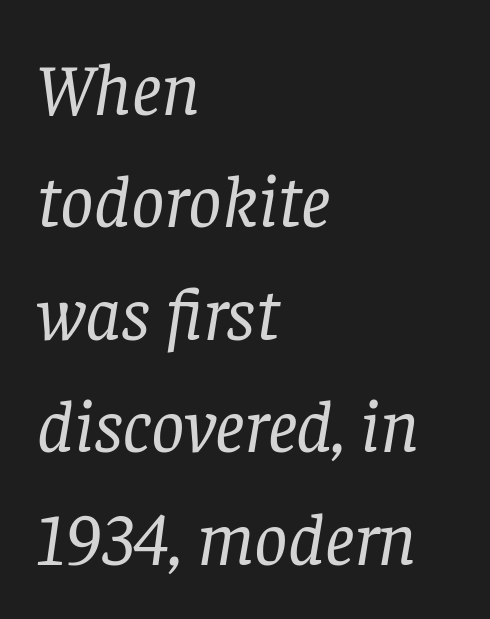
Q: Is the text bold? A: No.
Q: Is the text italic (slanted)? A: Yes, it leans right by about 8 degrees.
Q: Is the typeface a serif or a sans-serif typeface? A: Serif.
Q: Is the text underlined? A: No.
Q: How is the paragraph aligned? A: Left-aligned.
Q: Is the spacing between letters normal or unusually wide? A: Normal.
Q: Is the spacing between lines tight, normal or loose? A: Normal.
Q: Width (condensed, normal, or wide)? A: Normal.
Q: Stroke contrast? A: Low.
Q: x-height? A: Large.
Q: Monospaced? A: No.
